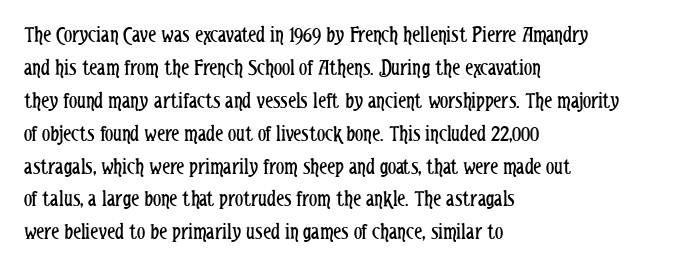
Q: Is the text bold? A: No.
Q: Is the text italic (slanted)? A: No, it is upright.
Q: Is the text underlined? A: No.
Q: How is the paragraph aligned? A: Left-aligned.
Q: Is the spacing between letters normal or unusually wide? A: Normal.
Q: Is the spacing between lines tight, normal or loose? A: Normal.
